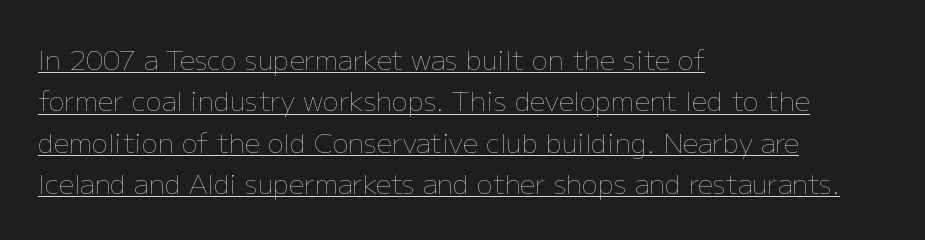
{"italic": "no", "bold": "no", "underline": "yes", "align": "left", "line_spacing": "normal", "line_spacing_ratio": 1.53, "letter_spacing": "normal", "letter_spacing_em": 0.0, "glyph_px": 27}
